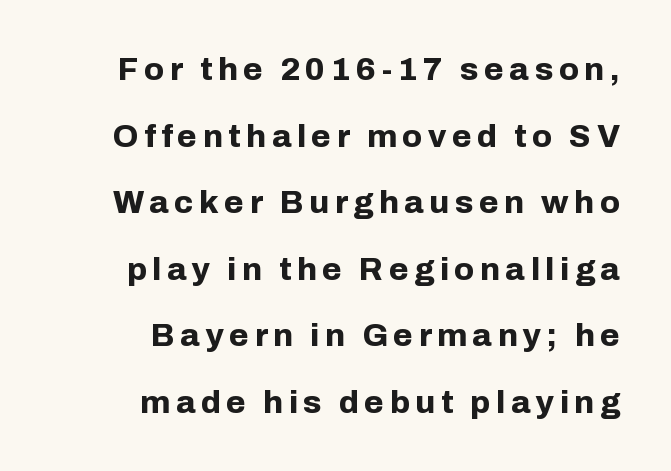
The image shows 32 px bold sans-serif type, upright; set right-aligned, loose line spacing (2.08x), not underlined; low stroke contrast and a medium x-height.
